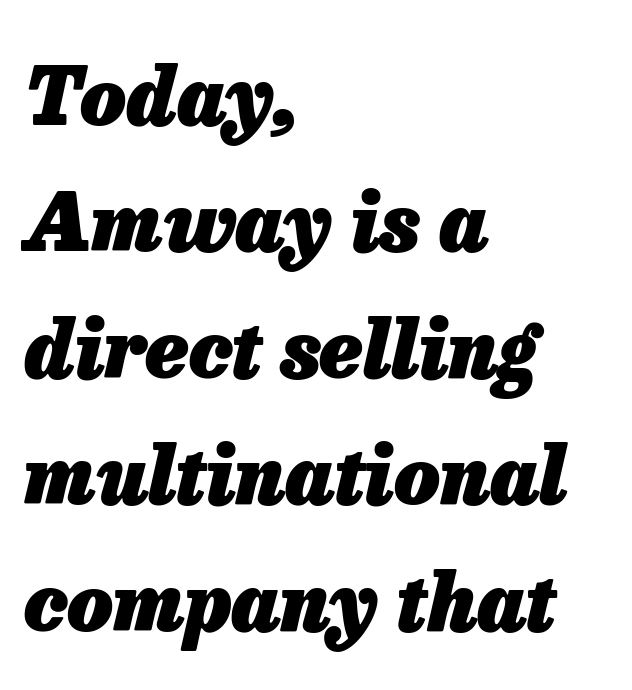
Q: Is the text bold? A: Yes.
Q: Is the text italic (slanted)? A: Yes, it leans right by about 13 degrees.
Q: Is the text underlined? A: No.
Q: How is the paragraph aligned? A: Left-aligned.
Q: Is the spacing between letters normal or unusually wide? A: Normal.
Q: Is the spacing between lines tight, normal or loose? A: Normal.
Q: Width (condensed, normal, or wide)? A: Normal.
Q: Stroke contrast? A: Low.
Q: x-height? A: Medium.
Q: Monospaced? A: No.
